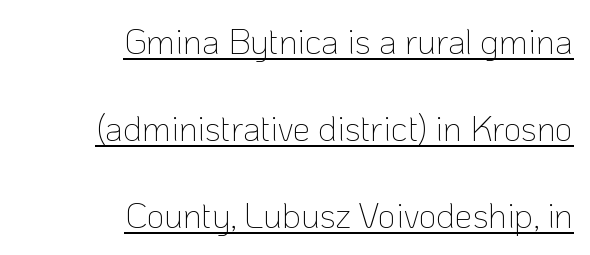
The image shows 35 px thin sans-serif type, upright; set right-aligned, loose line spacing (2.49x), normal letter spacing, underlined; low stroke contrast and a medium x-height.
